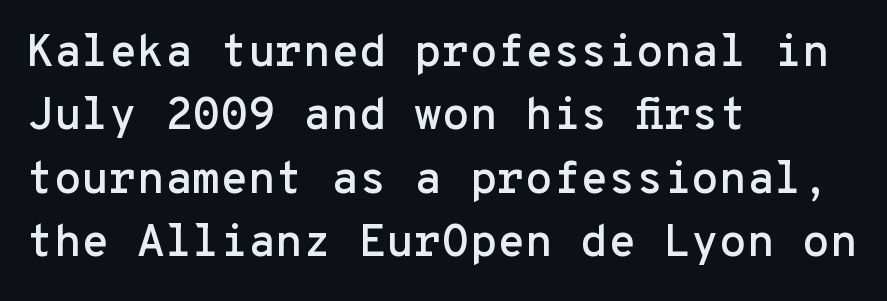
The image shows 45 px sans-serif type, upright, monospaced; set left-aligned, normal line spacing (1.41x), normal letter spacing, not underlined; low stroke contrast and a medium x-height.
